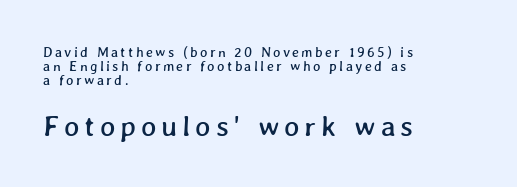
{"width": "normal", "stroke_contrast": "low", "x_height": "medium", "monospaced": "no", "underline": "no", "align": "left", "line_spacing": "tight", "line_spacing_ratio": 1.0, "larger_block": "second", "size_ratio": 2.07, "glyph_px": 29}
